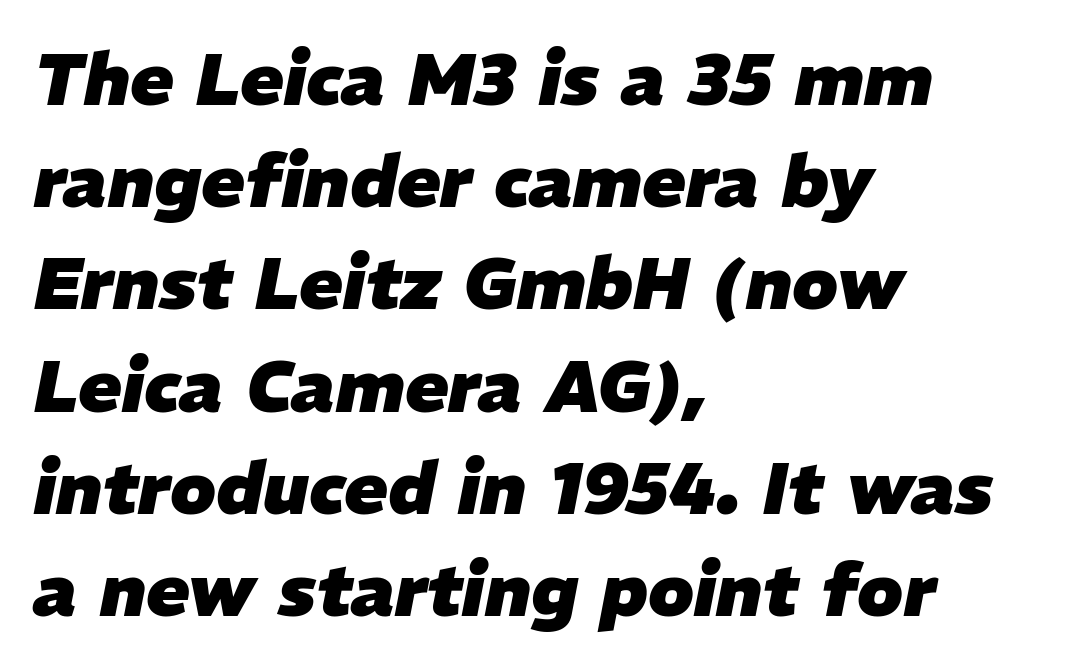
Proportional: the letters do not fall into vertical columns. Honestly, the letter spacing is just normal — you wouldn't notice it. The lines in this sample share a left origin and differ only in where they stop. Descenders hang freely into open space. In terms of weight, the rendering is a true, heavy bold. Compared with typical paragraphs, the rows here are spaced about the same.
